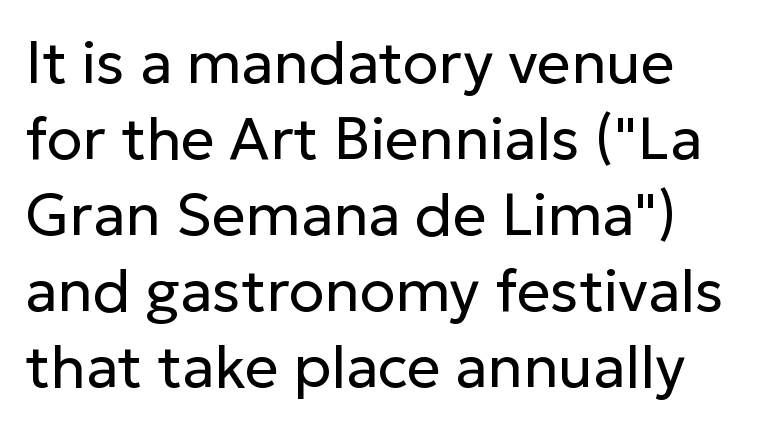
{"serif": "no", "italic": "no", "bold": "no", "weight": "regular", "width": "normal", "stroke_contrast": "low", "x_height": "medium", "monospaced": "no", "underline": "no", "line_spacing": "normal", "line_spacing_ratio": 1.29, "letter_spacing": "normal", "letter_spacing_em": 0.0, "glyph_px": 59}
